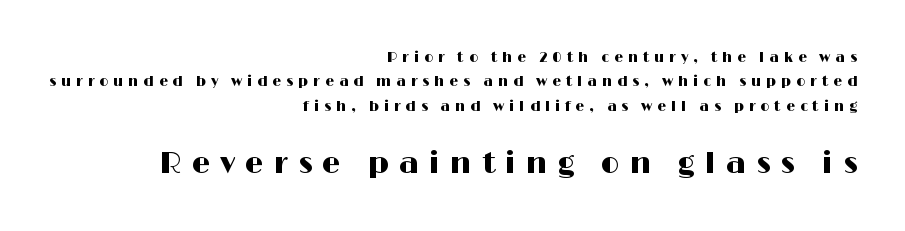
The image shows 29 px wide sans-serif type, upright; set right-aligned, line spacing 1.75x, unusually wide letter spacing (+0.35 em), not underlined; the second (bottom) block is 2.07x larger; high stroke contrast and a medium x-height.
